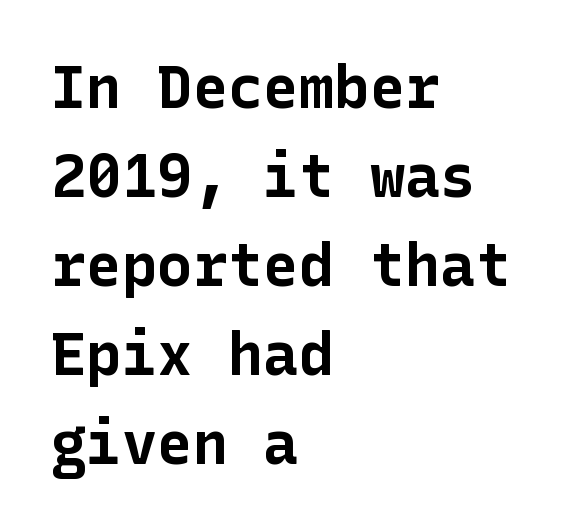
Q: Is the text bold? A: Yes.
Q: Is the text italic (slanted)? A: No, it is upright.
Q: Is the typeface a serif or a sans-serif typeface? A: Sans-serif.
Q: Is the text underlined? A: No.
Q: How is the paragraph aligned? A: Left-aligned.
Q: Is the spacing between letters normal or unusually wide? A: Normal.
Q: Is the spacing between lines tight, normal or loose? A: Normal.
Q: Width (condensed, normal, or wide)? A: Normal.
Q: Stroke contrast? A: Low.
Q: x-height? A: Medium.
